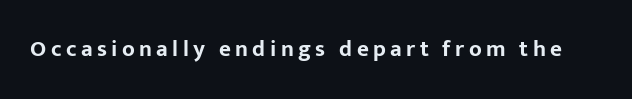
{"italic": "no", "bold": "yes", "underline": "no", "glyph_px": 23}
